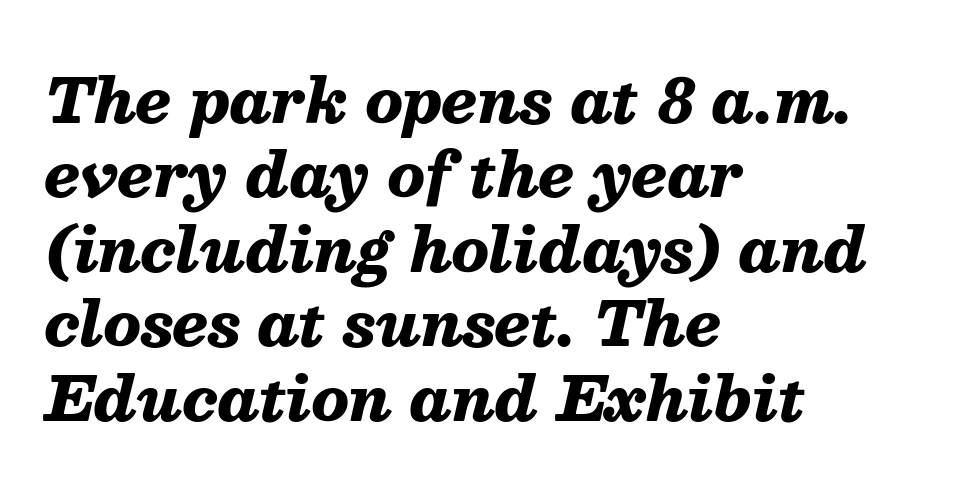
Here the designer chose a conventional face with non-uniform glyph widths. The font's italic variant was chosen for this text. Underline: absent. The letters are bold, with thick, heavy strokes.
